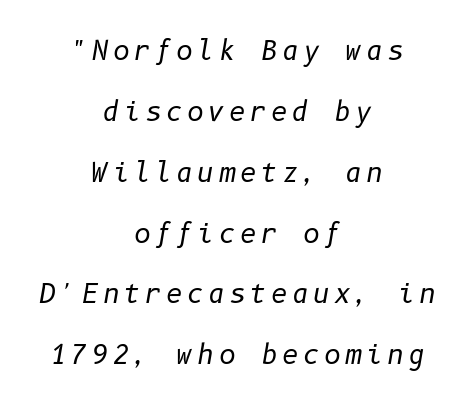
{"italic": "yes", "lean": "right", "slant_degrees": 10, "bold": "no", "underline": "no", "align": "center", "line_spacing": "loose", "line_spacing_ratio": 2.34, "glyph_px": 26}
